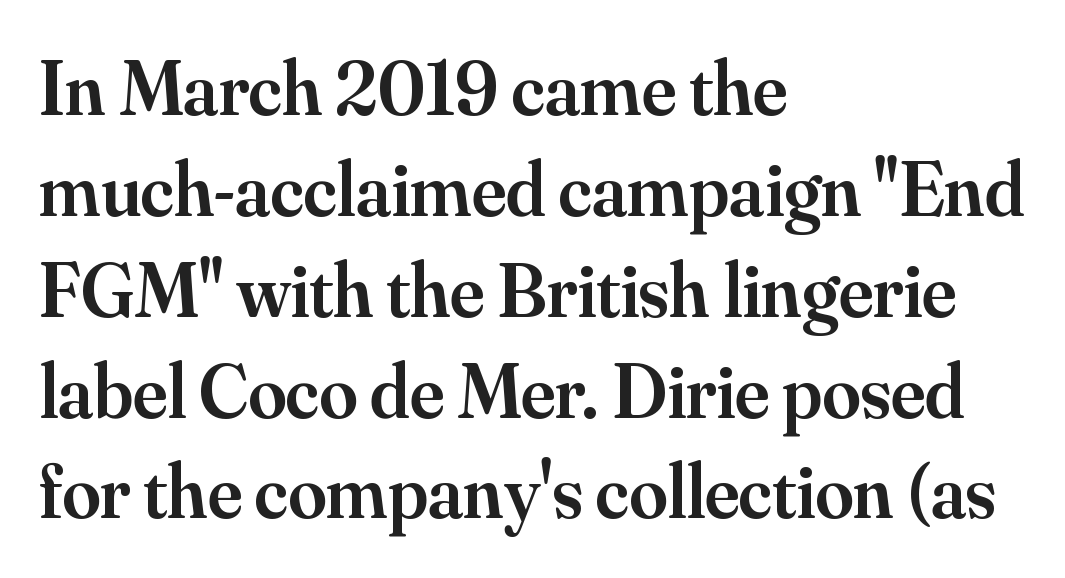
The image shows 77 px semibold serif type, upright; set left-aligned, normal line spacing (1.31x), normal letter spacing, not underlined; medium stroke contrast and a small x-height.
